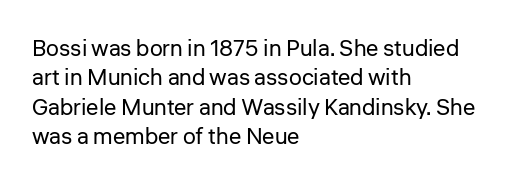
Q: Is the text bold? A: No.
Q: Is the text italic (slanted)? A: No, it is upright.
Q: Is the text underlined? A: No.
Q: How is the paragraph aligned? A: Left-aligned.
Q: Is the spacing between letters normal or unusually wide? A: Normal.
Q: Is the spacing between lines tight, normal or loose? A: Normal.
